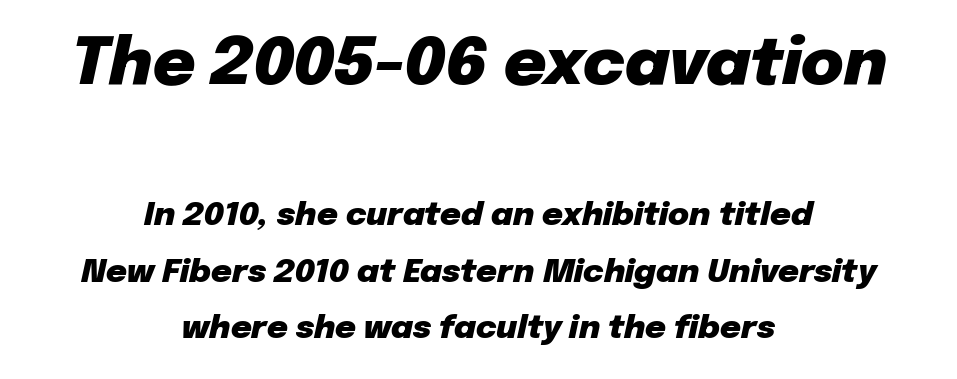
Varying glyph widths throughout — classic text-font behaviour. Rule under the text: the space is simply empty. When letters slant like this, we call the style italic. Heavy, bold letterforms. Visually the block forms a symmetrical silhouette, jagged on both flanks.
